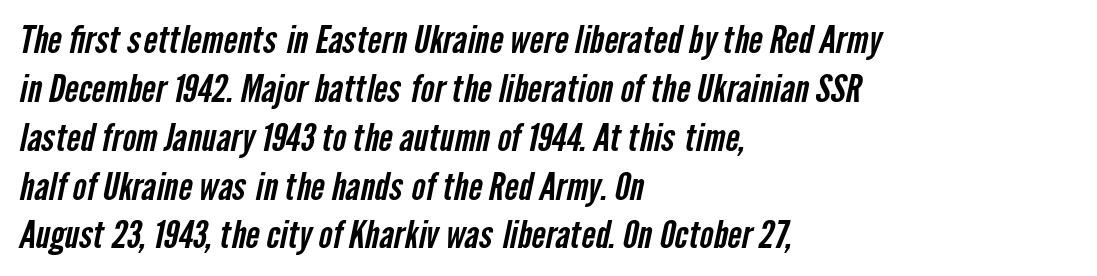
Does the type have serifs? No, each stem ends abruptly. Has an underline been added? It has not. These lines are rendered in a variable-pitch font. How would I describe the line gaps? Plain and ordinary. The passage shown has conventional tracking throughout.
